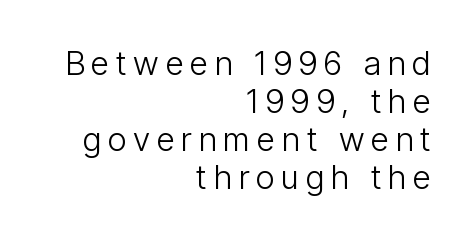
Q: Is the text bold? A: No.
Q: Is the text italic (slanted)? A: No, it is upright.
Q: Is the typeface a serif or a sans-serif typeface? A: Sans-serif.
Q: Is the text underlined? A: No.
Q: How is the paragraph aligned? A: Right-aligned.
Q: Is the spacing between letters normal or unusually wide? A: Unusually wide.
Q: Is the spacing between lines tight, normal or loose? A: Tight.
Q: Width (condensed, normal, or wide)? A: Condensed.
Q: Stroke contrast? A: Low.
Q: x-height? A: Medium.
Q: Monospaced? A: No.
